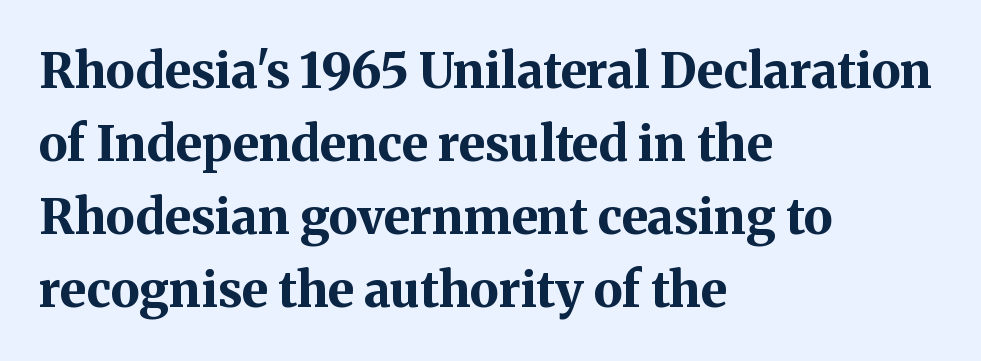
The image shows 49 px bold serif type, upright; set left-aligned, normal line spacing (1.49x), normal letter spacing, not underlined; medium stroke contrast and a medium x-height.
